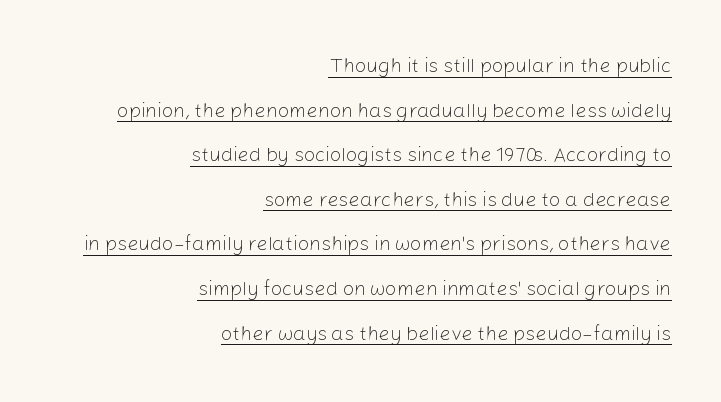
The image shows 20 px text type, upright; set right-aligned, loose line spacing (2.23x), normal letter spacing, underlined.
